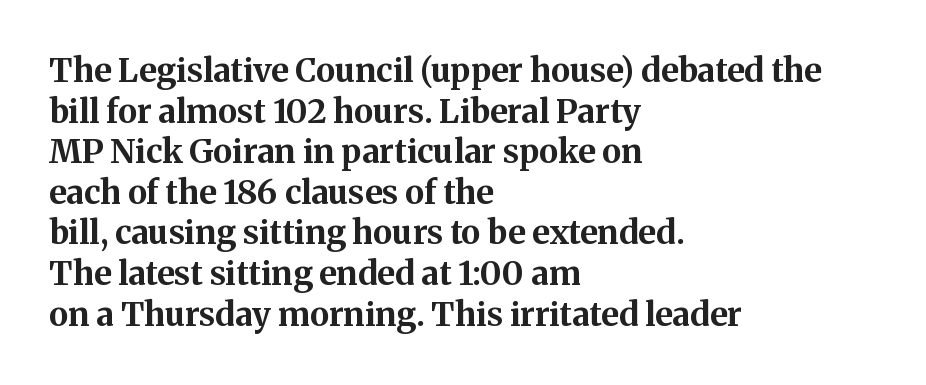
{"serif": "yes", "italic": "no", "bold": "yes", "weight": "bold", "width": "normal", "stroke_contrast": "medium", "x_height": "medium", "monospaced": "no", "underline": "no", "align": "left", "line_spacing_ratio": 1.23, "letter_spacing": "normal", "letter_spacing_em": 0.0, "glyph_px": 33}
